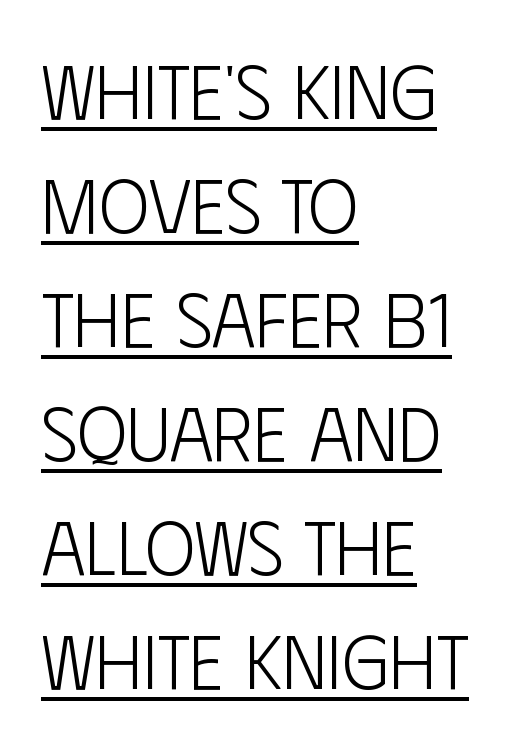
{"serif": "no", "italic": "no", "bold": "no", "weight": "light", "width": "condensed", "stroke_contrast": "low", "x_height": "large", "monospaced": "no", "underline": "yes", "align": "left", "line_spacing": "normal", "line_spacing_ratio": 1.5, "letter_spacing": "normal", "letter_spacing_em": 0.0, "glyph_px": 76}
